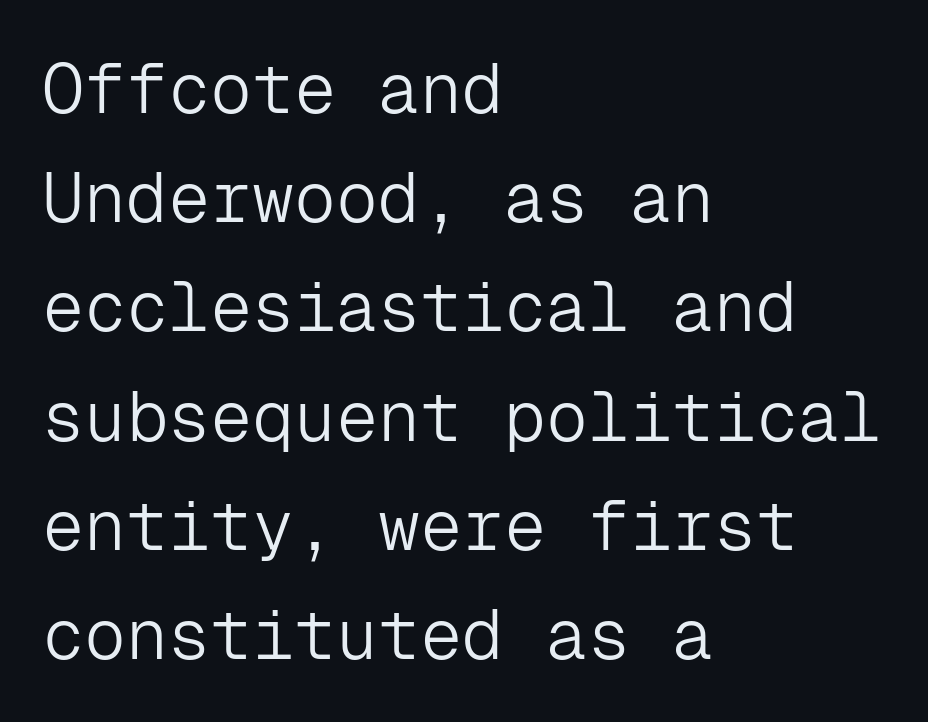
Q: Is the text bold? A: No.
Q: Is the text italic (slanted)? A: No, it is upright.
Q: Is the typeface a serif or a sans-serif typeface? A: Sans-serif.
Q: Is the text underlined? A: No.
Q: How is the paragraph aligned? A: Left-aligned.
Q: Is the spacing between letters normal or unusually wide? A: Normal.
Q: Is the spacing between lines tight, normal or loose? A: Normal.
Q: Width (condensed, normal, or wide)? A: Normal.
Q: Stroke contrast? A: Low.
Q: x-height? A: Medium.
Q: Monospaced? A: Yes.
